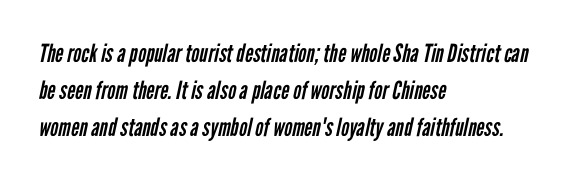
Layout note: lines flush left. You could call the tracking neutral — neither tight nor loose. Type without underlining. How would I describe the line gaps? Plain and ordinary. Bold? No — there's no thickening of the strokes.
